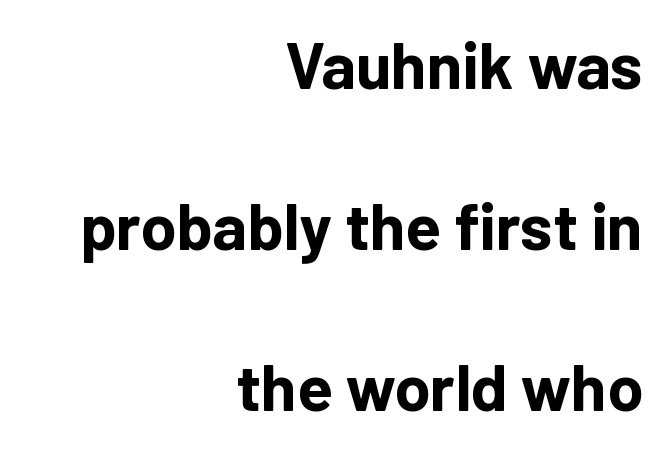
Q: Is the text bold? A: Yes.
Q: Is the text italic (slanted)? A: No, it is upright.
Q: Is the typeface a serif or a sans-serif typeface? A: Sans-serif.
Q: Is the text underlined? A: No.
Q: How is the paragraph aligned? A: Right-aligned.
Q: Is the spacing between letters normal or unusually wide? A: Normal.
Q: Is the spacing between lines tight, normal or loose? A: Loose.
Q: Width (condensed, normal, or wide)? A: Normal.
Q: Stroke contrast? A: Low.
Q: x-height? A: Medium.
Q: Monospaced? A: No.
